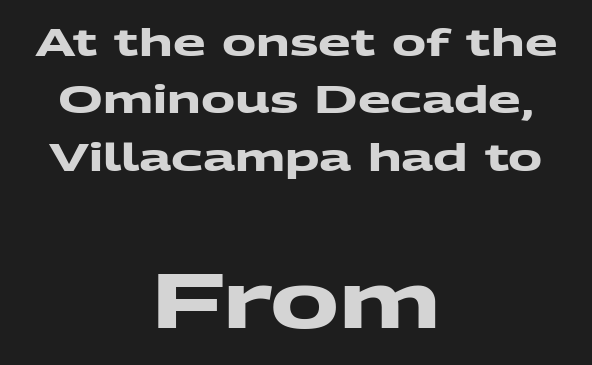
Q: Is the text bold? A: Yes.
Q: Is the typeface a serif or a sans-serif typeface? A: Sans-serif.
Q: Is the text underlined? A: No.
Q: How is the paragraph aligned? A: Centered.
Q: Is the spacing between letters normal or unusually wide? A: Normal.
Q: Is the spacing between lines tight, normal or loose? A: Normal.
Q: Which block of text is set in a larger size, the first (top) or the second (bottom)? A: The second (bottom) one.
Q: Width (condensed, normal, or wide)? A: Wide.
Q: Stroke contrast? A: Medium.
Q: x-height? A: Medium.
Q: Monospaced? A: No.
